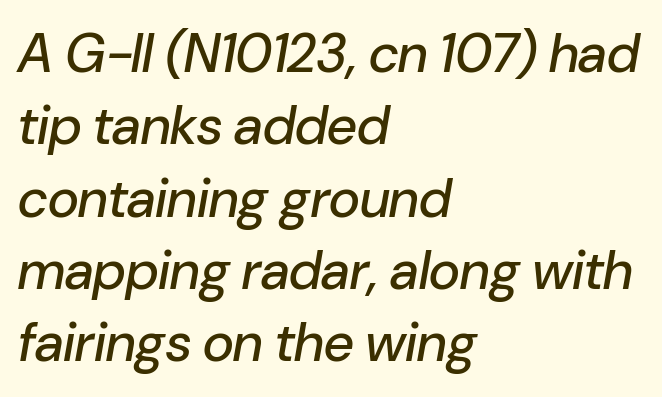
{"italic": "yes", "lean": "right", "slant_degrees": 10, "width": "normal", "stroke_contrast": "low", "x_height": "medium", "monospaced": "no", "underline": "no", "align": "left", "line_spacing": "normal", "line_spacing_ratio": 1.34, "letter_spacing": "normal", "letter_spacing_em": 0.0, "glyph_px": 54}
